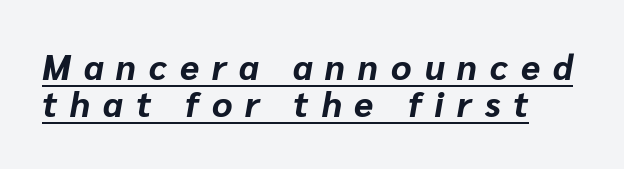
The image shows 35 px bold type, italic (leaning right); set tight line spacing (1.06x), unusually wide letter spacing (+0.37 em), underlined; low stroke contrast and a medium x-height.
